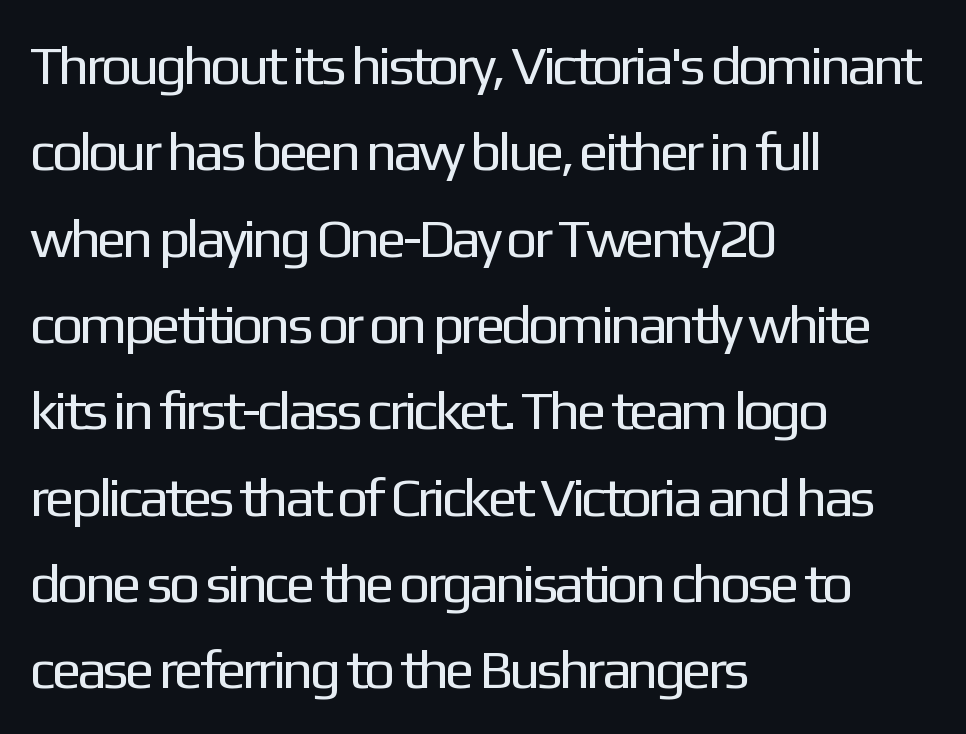
The image shows 55 px regular-weight sans-serif type, upright; set left-aligned, normal line spacing (1.57x), normal letter spacing, not underlined; low stroke contrast and a medium x-height.
